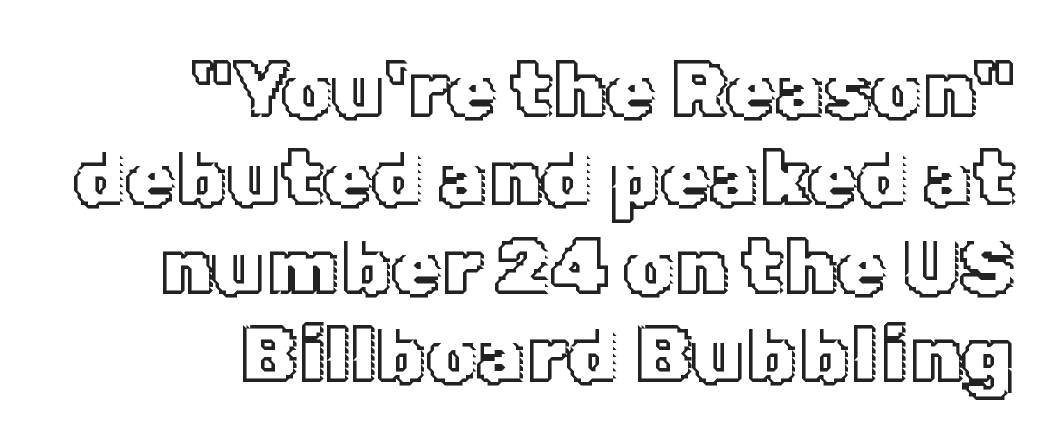
These lines huddle together more closely than default settings would place them. These lines keep a tight, regular rhythm from letter to letter. A bare baseline throughout the passage. Here the designer chose a conventional face with non-uniform glyph widths.
